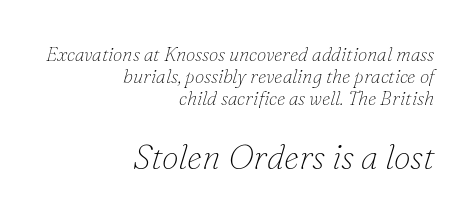
Descenders hang freely into open space. These lines are rendered in a variable-pitch font. Type style note: has serifs. Nothing unusual about the tracking: characters are spaced as the font intends. The compositor pushed each line to the right boundary. The rendering enlarges the type as you move from the upper chunk to the lower.
